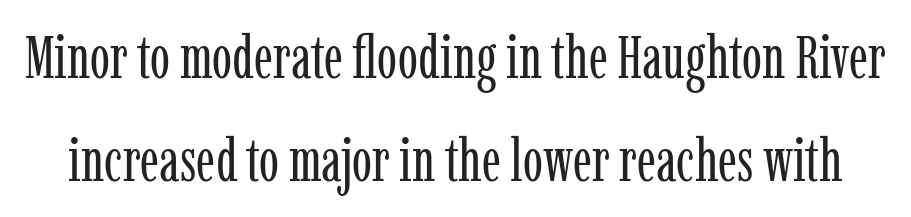
This rendering features lettering with no underline. Old-style or modern, the face here clearly has serifs. There is no visible air inserted between adjacent glyphs. The characters are drawn with everyday or finer stroke widths. A typesetter would call this proportional, since set widths differ per character. Does the lettering tilt? It doesn't — this is upright.
